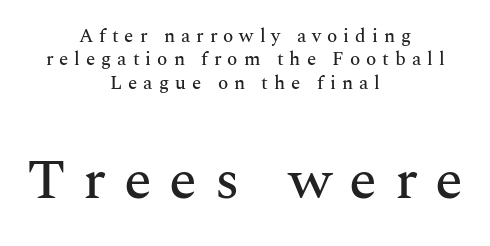
The image shows 57 px serif type, upright; set centered, line spacing 1.23x, unusually wide letter spacing (+0.31 em), not underlined; the second (bottom) block is 3.0x larger; medium stroke contrast and a medium x-height.
